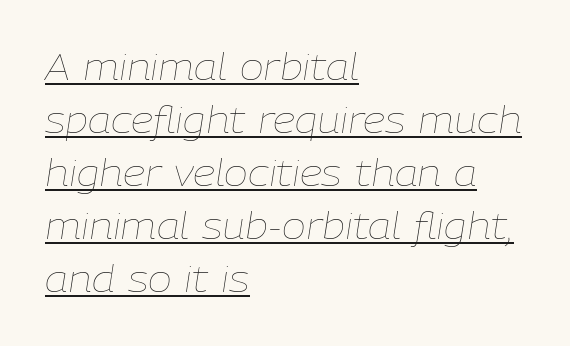
The image shows 36 px thin type, italic (leaning right); set left-aligned, normal line spacing (1.47x), normal letter spacing, underlined; low stroke contrast and a medium x-height.
